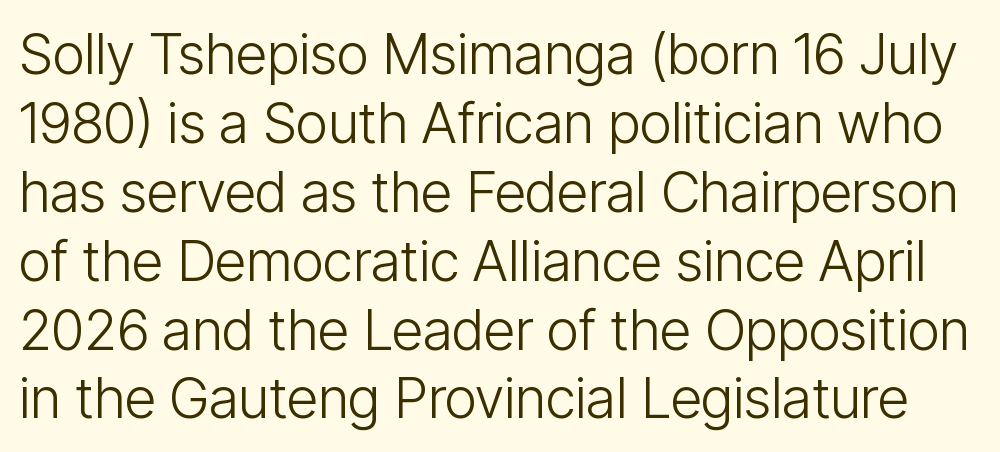
The image shows 56 px light, condensed sans-serif type, upright; set line spacing 1.23x, normal letter spacing, not underlined; low stroke contrast and a medium x-height.
